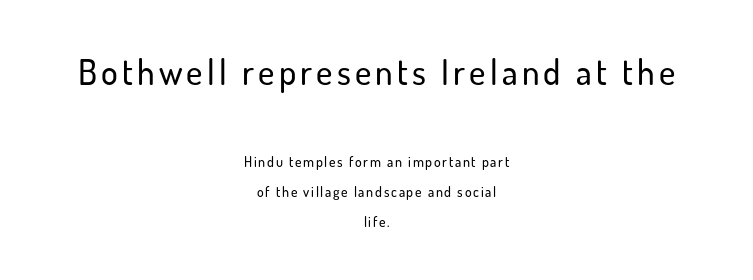
Q: Is the text italic (slanted)? A: No, it is upright.
Q: Is the typeface a serif or a sans-serif typeface? A: Sans-serif.
Q: Is the text underlined? A: No.
Q: How is the paragraph aligned? A: Centered.
Q: Is the spacing between lines tight, normal or loose? A: Loose.
Q: Which block of text is set in a larger size, the first (top) or the second (bottom)? A: The first (top) one.
Q: Width (condensed, normal, or wide)? A: Normal.
Q: Stroke contrast? A: Low.
Q: x-height? A: Small.
Q: Monospaced? A: No.
